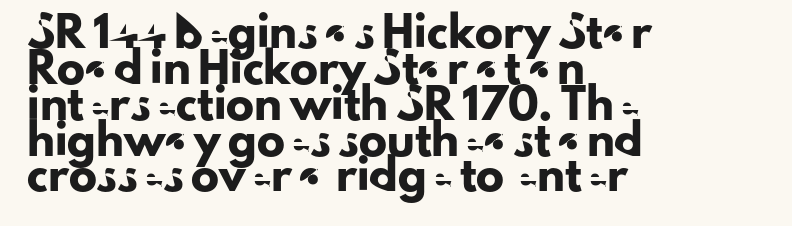
Baseline-to-baseline distance is the conventional proportion of letter height. The ragged edge is on the right, which tells us the setting is flush left. You could not count columns in this text — the font is proportionally spaced. It's the straight-up-and-down kind of type. The face used here is rendered with its standard letterfit.
